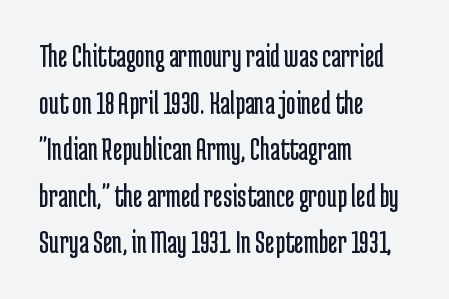
{"serif": "no", "italic": "no", "bold": "no", "weight": "regular", "width": "condensed", "stroke_contrast": "low", "x_height": "medium", "monospaced": "no", "underline": "no", "align": "left", "line_spacing": "normal", "line_spacing_ratio": 1.41, "letter_spacing": "normal", "letter_spacing_em": 0.0, "glyph_px": 33}
